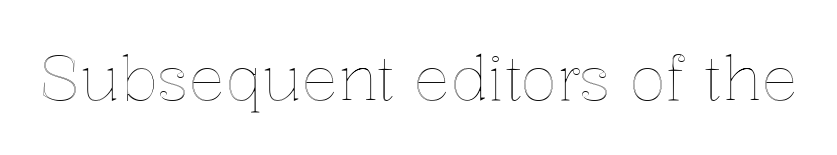
{"italic": "no", "width": "normal", "x_height": "medium", "monospaced": "no", "underline": "no", "letter_spacing": "normal", "letter_spacing_em": 0.0, "glyph_px": 61}
